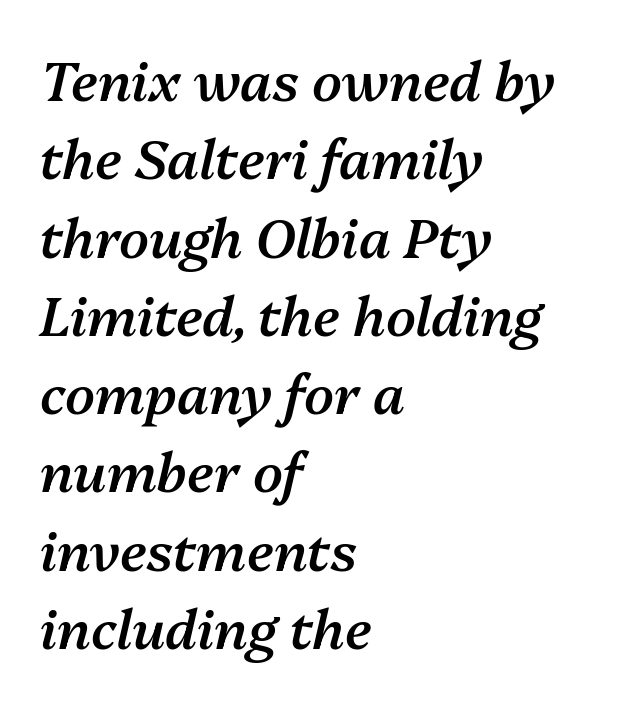
What weight is shown? A semibold, between regular and bold. If you drew a ruler down the left edge, every line would touch it. Note the varied advance widths — an 'i' is clearly narrower than an 'm'. Designer's note — italics engaged.
